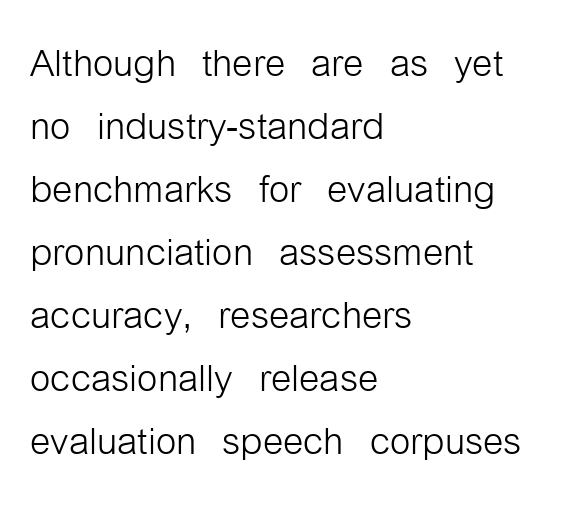
{"serif": "no", "italic": "no", "bold": "no", "weight": "light", "width": "condensed", "stroke_contrast": "low", "x_height": "medium", "monospaced": "no", "underline": "no", "align": "left", "line_spacing_ratio": 1.21, "letter_spacing": "normal", "letter_spacing_em": 0.0, "glyph_px": 52}
